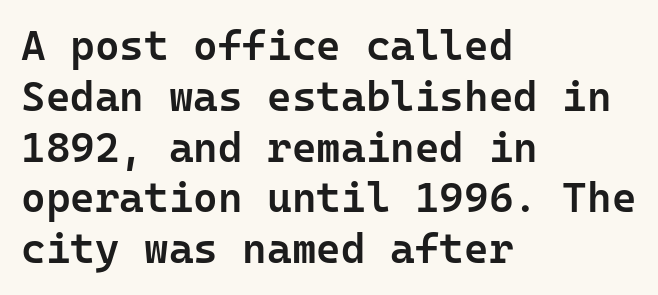
The image shows 42 px semibold sans-serif type, upright, monospaced; set left-aligned, line spacing 1.21x, normal letter spacing, not underlined; low stroke contrast and a medium x-height.
